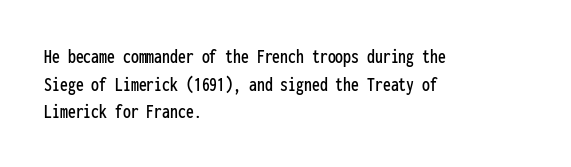
{"italic": "no", "underline": "no", "align": "left", "line_spacing": "normal", "line_spacing_ratio": 1.32, "letter_spacing": "normal", "letter_spacing_em": 0.0, "glyph_px": 21}
